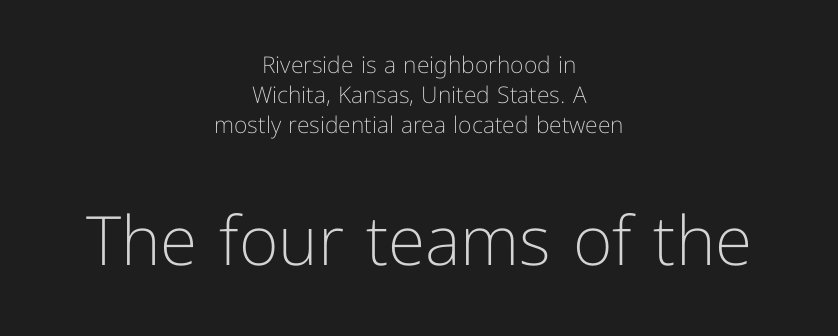
{"serif": "no", "italic": "no", "bold": "no", "weight": "light", "width": "normal", "stroke_contrast": "low", "x_height": "medium", "monospaced": "no", "underline": "no", "align": "center", "line_spacing": "normal", "line_spacing_ratio": 1.3, "letter_spacing": "normal", "letter_spacing_em": 0.0, "larger_block": "second", "size_ratio": 2.96, "glyph_px": 68}
